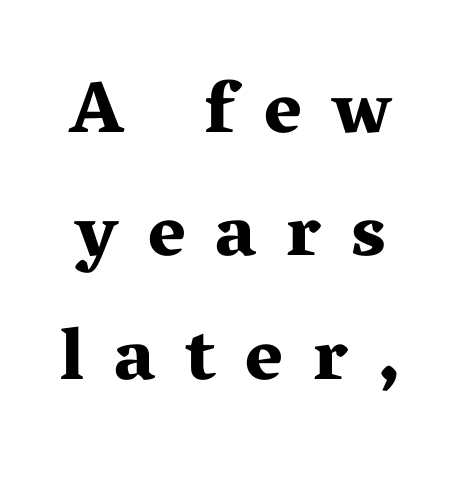
The image shows 73 px bold, wide serif type, upright; set normal line spacing (1.69x), unusually wide letter spacing (+0.41 em), not underlined; medium stroke contrast and a medium x-height.
